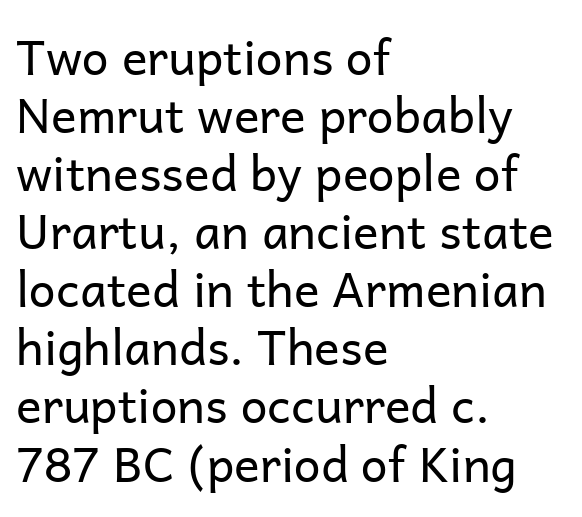
{"serif": "no", "italic": "no", "bold": "no", "weight": "regular", "width": "normal", "stroke_contrast": "low", "x_height": "medium", "monospaced": "no", "underline": "no", "align": "left", "line_spacing_ratio": 1.21, "letter_spacing": "normal", "letter_spacing_em": 0.0, "glyph_px": 48}
